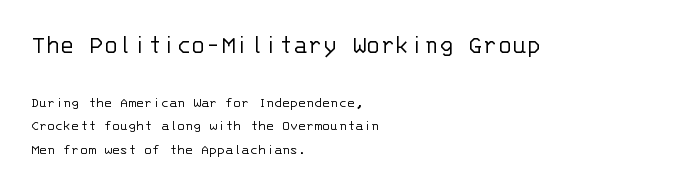
{"italic": "no", "bold": "no", "underline": "no", "align": "left", "line_spacing": "normal", "line_spacing_ratio": 1.56, "letter_spacing": "normal", "letter_spacing_em": 0.0, "larger_block": "first", "size_ratio": 1.8, "glyph_px": 27}
